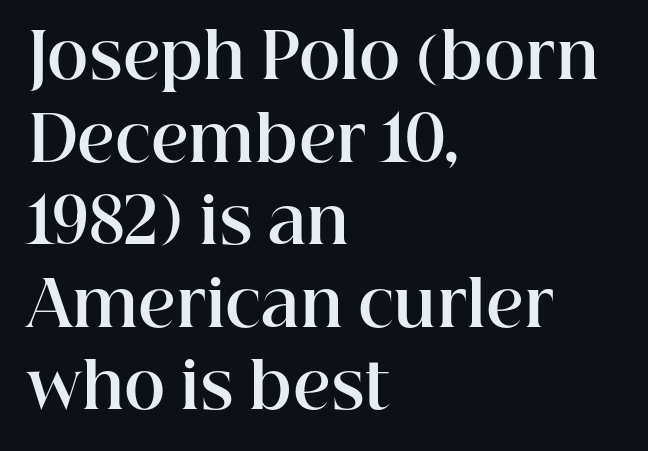
What stands out about the letter spacing? Nothing — it is the standard amount. The letters stand straight up with perfectly vertical stems. Look at the bottom of the vertical strokes: they flare into serifs here. The setting favours the left margin, as ordinary paragraphs usually do. Each new line begins a customary step beneath the previous one. Set as a true bold cut, around the 700 mark.
